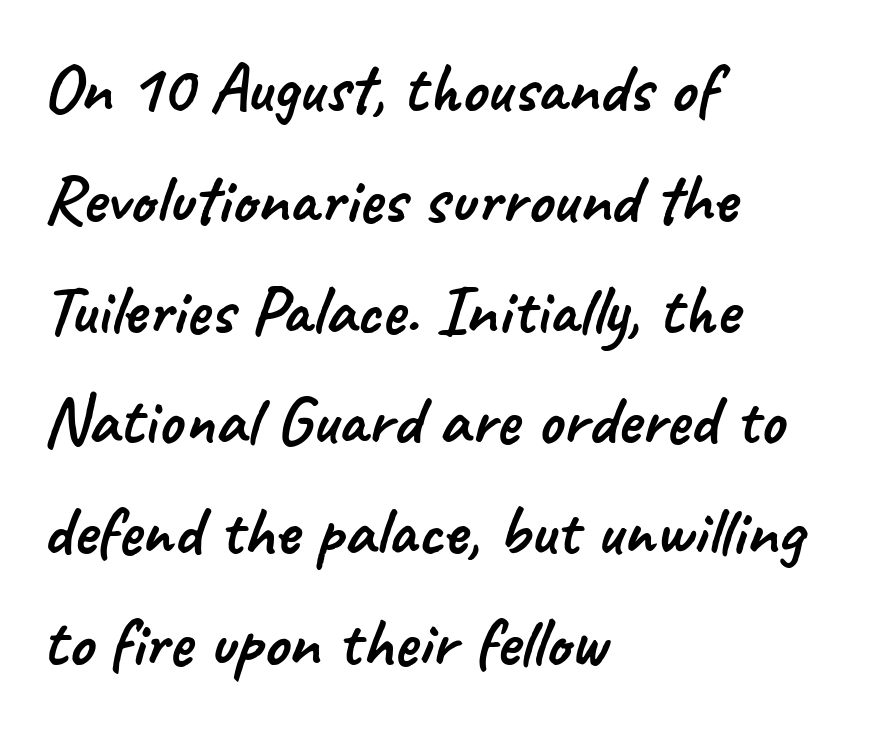
The rendering uses natural spacing where letterforms have individual widths. Unlike a traditional serif, this face leaves its strokes unadorned. If you measured baseline to baseline, you'd find a middling distance. The gap between lines stays unmarked.
